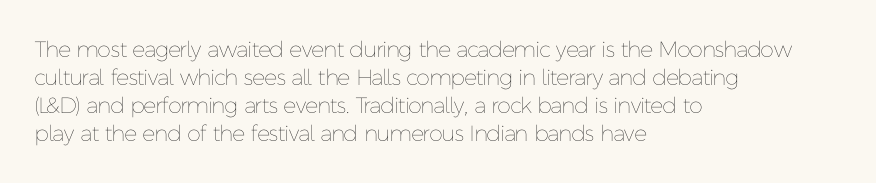
The image shows 22 px text type, upright; set left-aligned, normal line spacing (1.28x), normal letter spacing, not underlined.
